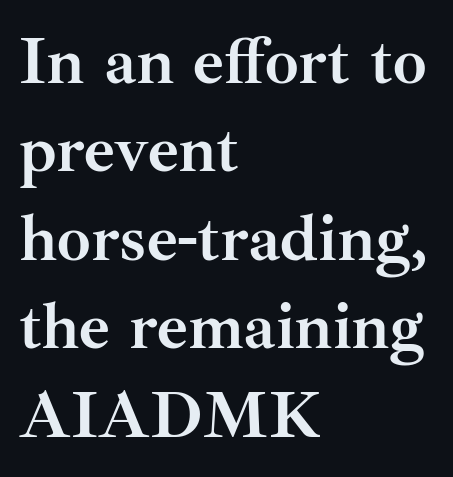
The letters are bold, with thick, heavy strokes. Alignment: flush left. The rendering uses natural spacing where letterforms have individual widths. Students, observe: this is what conventionally led text looks like.
